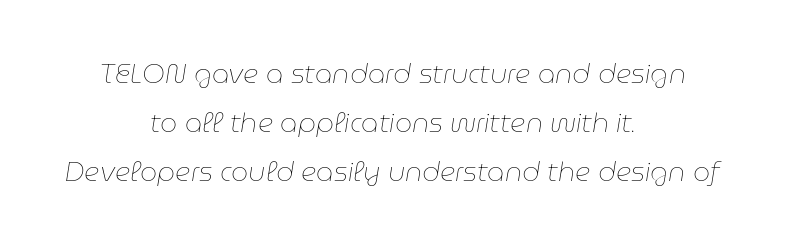
The image shows 27 px text type, italic (leaning right); set centered, line spacing 1.82x, normal letter spacing, not underlined.
